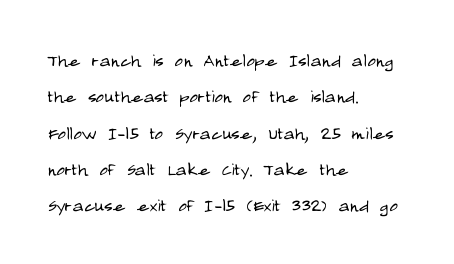
Q: Is the text bold? A: No.
Q: Is the text italic (slanted)? A: No, it is upright.
Q: Is the text underlined? A: No.
Q: How is the paragraph aligned? A: Left-aligned.
Q: Is the spacing between letters normal or unusually wide? A: Normal.
Q: Is the spacing between lines tight, normal or loose? A: Normal.
